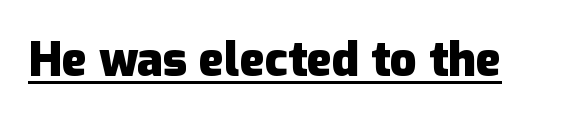
Q: Is the text bold? A: Yes.
Q: Is the text italic (slanted)? A: No, it is upright.
Q: Is the typeface a serif or a sans-serif typeface? A: Sans-serif.
Q: Is the text underlined? A: Yes.
Q: Is the spacing between letters normal or unusually wide? A: Normal.
Q: Width (condensed, normal, or wide)? A: Normal.
Q: Stroke contrast? A: Low.
Q: x-height? A: Medium.
Q: Monospaced? A: No.
